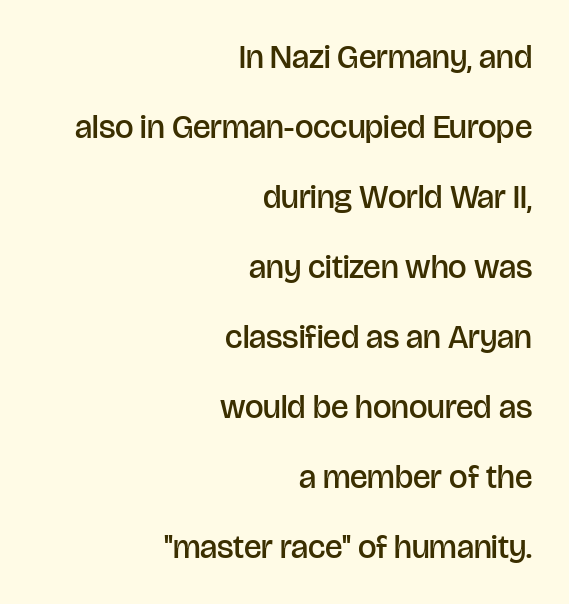
{"serif": "no", "italic": "no", "bold": "semi", "weight": "semibold", "width": "normal", "stroke_contrast": "low", "x_height": "large", "monospaced": "no", "underline": "no", "align": "right", "line_spacing": "loose", "line_spacing_ratio": 2.12, "letter_spacing": "normal", "letter_spacing_em": 0.0, "glyph_px": 33}
